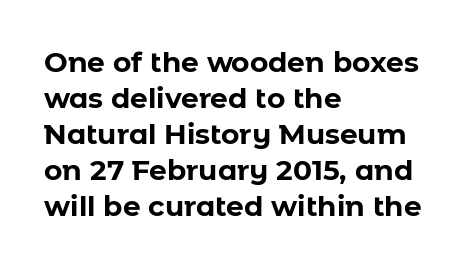
{"serif": "no", "italic": "no", "bold": "yes", "weight": "bold", "width": "normal", "stroke_contrast": "low", "x_height": "medium", "monospaced": "no", "underline": "no", "align": "left", "line_spacing": "normal", "line_spacing_ratio": 1.29, "letter_spacing": "normal", "letter_spacing_em": 0.0, "glyph_px": 28}
